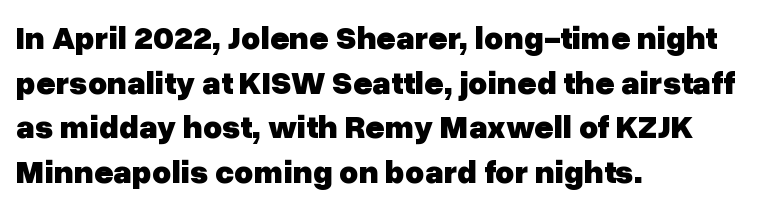
The image shows 33 px heavy sans-serif type, upright; set left-aligned, normal line spacing (1.35x), normal letter spacing, not underlined; low stroke contrast and a medium x-height.
